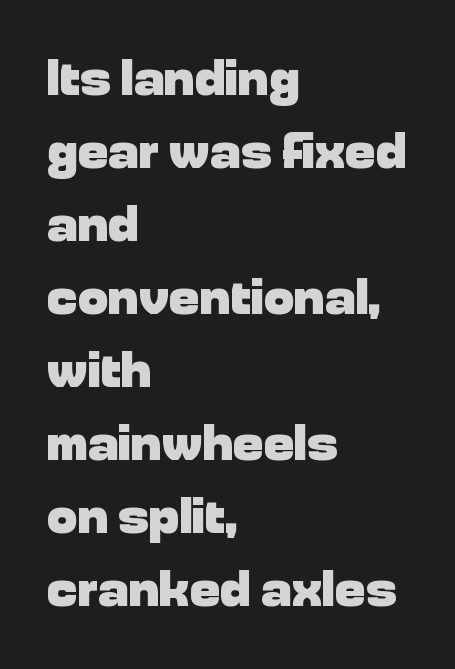
Is this a fixed-width face? No — the glyphs have proportional, varying widths. Strokes here are thick enough to call this a true bold. Honestly, there is no underline to notice here at all. You can tell it's not italic because the verticals are truly vertical.
